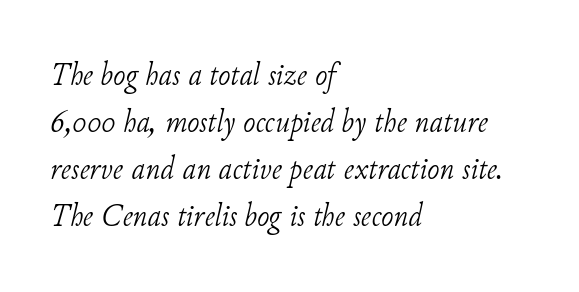
{"serif": "yes", "italic": "yes", "lean": "right", "slant_degrees": 11, "bold": "no", "weight": "light", "width": "normal", "stroke_contrast": "low", "x_height": "small", "monospaced": "no", "underline": "no", "align": "left", "line_spacing": "normal", "line_spacing_ratio": 1.42, "letter_spacing": "normal", "letter_spacing_em": 0.0, "glyph_px": 33}
